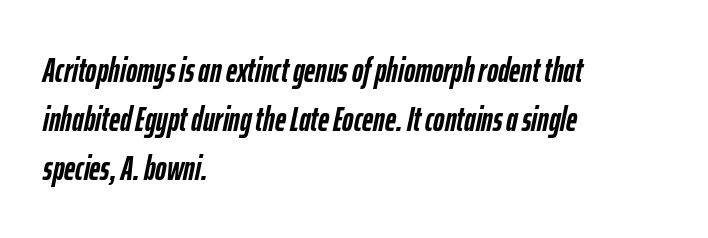
All the whitespace from short lines collects on the right. Letter spacing: default. If you drew a line through each stem, it would be angled. These lines carry a lot of weight — the face is fully bold. Leading: standard.
